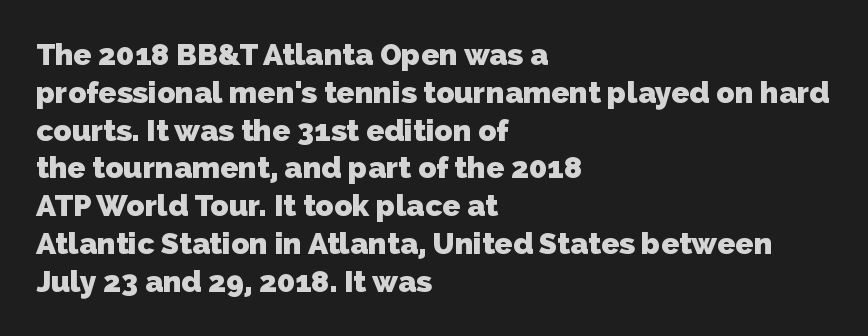
Q: Is the text bold? A: Yes.
Q: Is the typeface a serif or a sans-serif typeface? A: Sans-serif.
Q: Is the text underlined? A: No.
Q: How is the paragraph aligned? A: Left-aligned.
Q: Is the spacing between letters normal or unusually wide? A: Normal.
Q: Is the spacing between lines tight, normal or loose? A: Normal.
Q: Width (condensed, normal, or wide)? A: Normal.
Q: Stroke contrast? A: Low.
Q: x-height? A: Medium.
Q: Monospaced? A: No.
